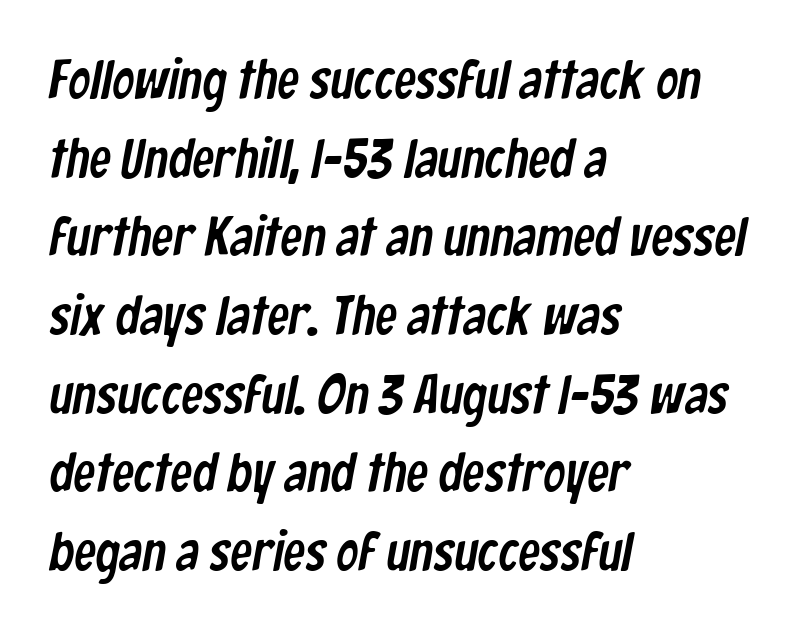
Vertical spacing — default. The rag falls on the right side of this text block. The rendering uses natural spacing where letterforms have individual widths. The area under the type is left untouched. The rendering shows plain stroke endings on the letterforms — a sans-serif design. Standard letterfit; no display-style spreading of the glyphs.
